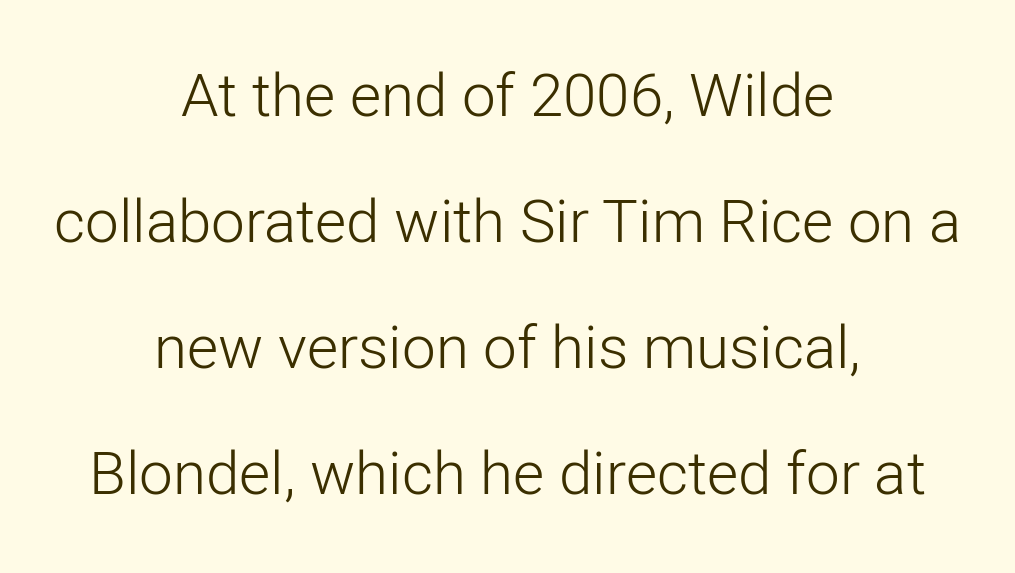
Q: Is the text bold? A: No.
Q: Is the text italic (slanted)? A: No, it is upright.
Q: Is the typeface a serif or a sans-serif typeface? A: Sans-serif.
Q: Is the text underlined? A: No.
Q: How is the paragraph aligned? A: Centered.
Q: Is the spacing between letters normal or unusually wide? A: Normal.
Q: Is the spacing between lines tight, normal or loose? A: Loose.
Q: Width (condensed, normal, or wide)? A: Normal.
Q: Stroke contrast? A: Low.
Q: x-height? A: Medium.
Q: Monospaced? A: No.
